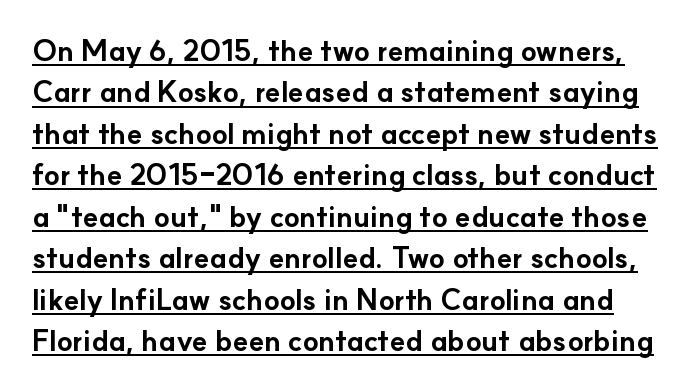
Q: Is the text bold? A: Yes.
Q: Is the text italic (slanted)? A: No, it is upright.
Q: Is the typeface a serif or a sans-serif typeface? A: Sans-serif.
Q: Is the text underlined? A: Yes.
Q: Is the spacing between letters normal or unusually wide? A: Normal.
Q: Is the spacing between lines tight, normal or loose? A: Normal.
Q: Width (condensed, normal, or wide)? A: Normal.
Q: Stroke contrast? A: Low.
Q: x-height? A: Small.
Q: Monospaced? A: No.
